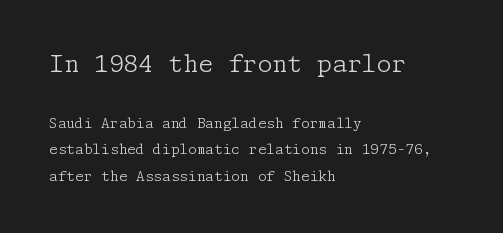
{"italic": "no", "bold": "no", "underline": "no", "align": "left", "line_spacing": "loose", "line_spacing_ratio": 1.9, "letter_spacing": "normal", "letter_spacing_em": 0.0, "larger_block": "first", "size_ratio": 1.71, "glyph_px": 24}
